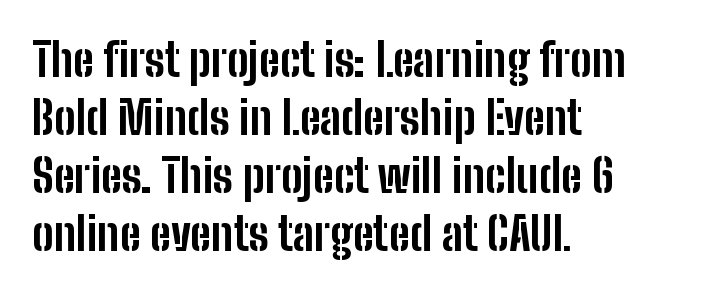
Q: Is the text bold? A: Yes.
Q: Is the text italic (slanted)? A: No, it is upright.
Q: Is the typeface a serif or a sans-serif typeface? A: Sans-serif.
Q: Is the text underlined? A: No.
Q: How is the paragraph aligned? A: Left-aligned.
Q: Is the spacing between letters normal or unusually wide? A: Normal.
Q: Is the spacing between lines tight, normal or loose? A: Normal.
Q: Width (condensed, normal, or wide)? A: Condensed.
Q: Stroke contrast? A: Low.
Q: x-height? A: Medium.
Q: Monospaced? A: No.
